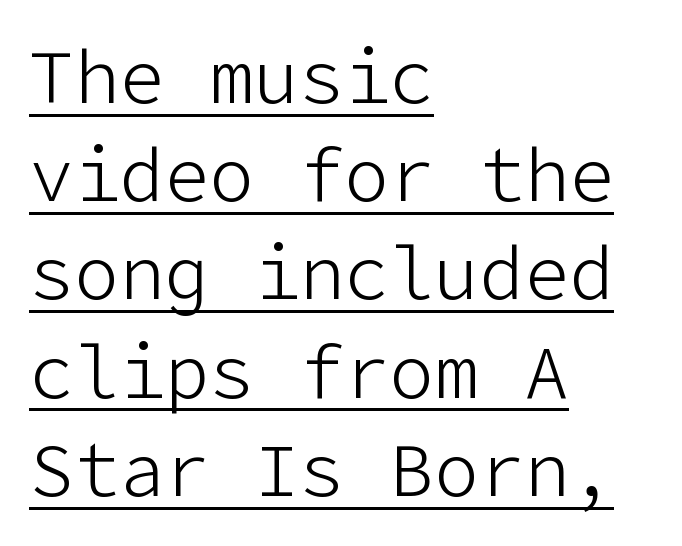
The image shows 75 px light sans-serif type, upright; set left-aligned, normal line spacing (1.31x), normal letter spacing, underlined; low stroke contrast and a medium x-height.
